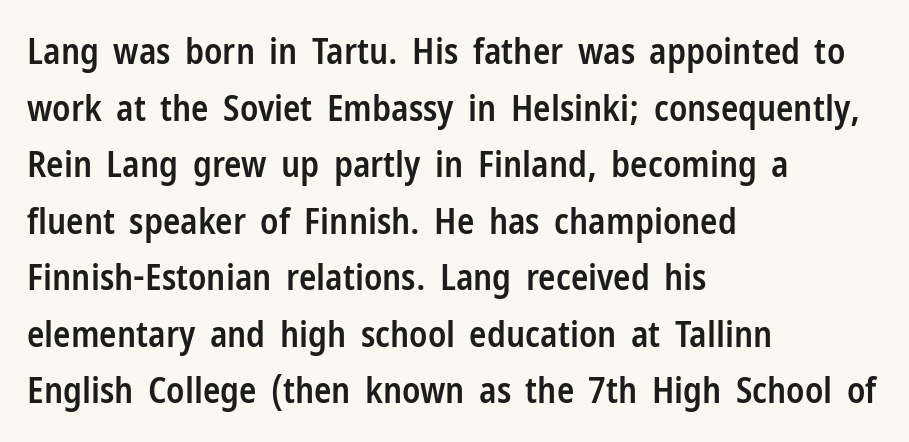
The image shows 36 px semibold, condensed sans-serif type, upright; set left-aligned, normal line spacing (1.57x), normal letter spacing, not underlined; low stroke contrast and a medium x-height.
